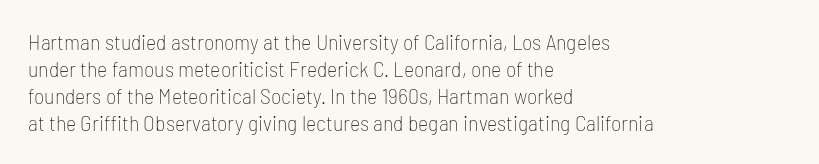
Honestly, the letter spacing is just normal — you wouldn't notice it. A student would call this left alignment; a typographer would say flush left, rag right. The font sits on the lighter half of the weight spectrum, regular included. Just letters on the line, the space beneath them empty.
